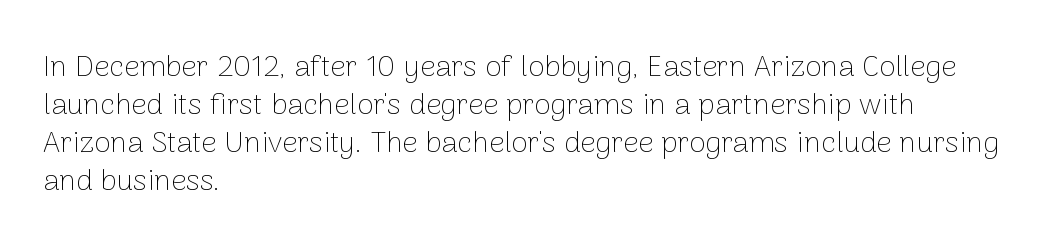
Q: Is the text bold? A: No.
Q: Is the text italic (slanted)? A: No, it is upright.
Q: Is the typeface a serif or a sans-serif typeface? A: Sans-serif.
Q: Is the text underlined? A: No.
Q: How is the paragraph aligned? A: Left-aligned.
Q: Is the spacing between letters normal or unusually wide? A: Normal.
Q: Is the spacing between lines tight, normal or loose? A: Normal.
Q: Width (condensed, normal, or wide)? A: Normal.
Q: Stroke contrast? A: Low.
Q: x-height? A: Medium.
Q: Monospaced? A: No.
